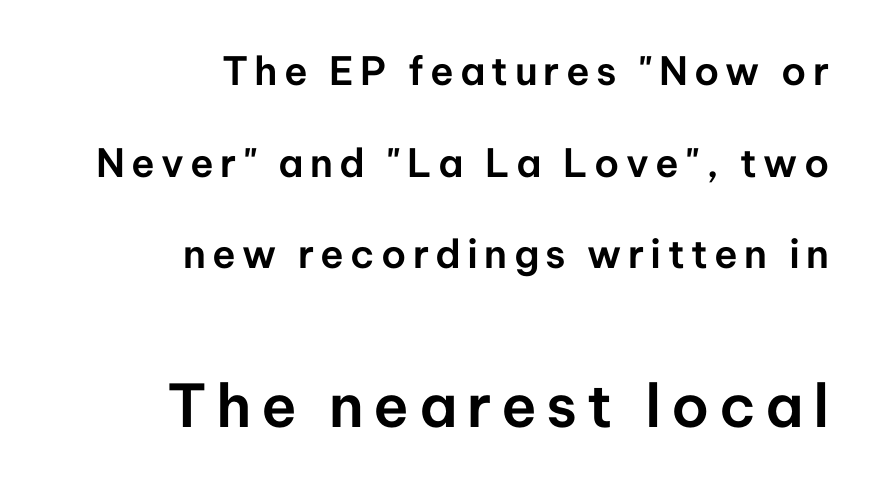
The paragraph has a hard right edge and a soft left edge. Italic? Not at all — the glyphs are vertical. Here the designer chose a conventional face with non-uniform glyph widths. Check under the words: just untouched page.
